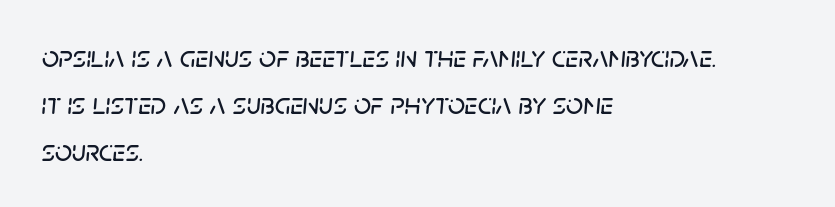
{"italic": "yes", "lean": "right", "slant_degrees": 5, "width": "normal", "stroke_contrast": "low", "x_height": "large", "monospaced": "no", "underline": "no", "align": "left", "line_spacing": "normal", "line_spacing_ratio": 1.56, "letter_spacing": "normal", "letter_spacing_em": 0.0, "glyph_px": 30}
